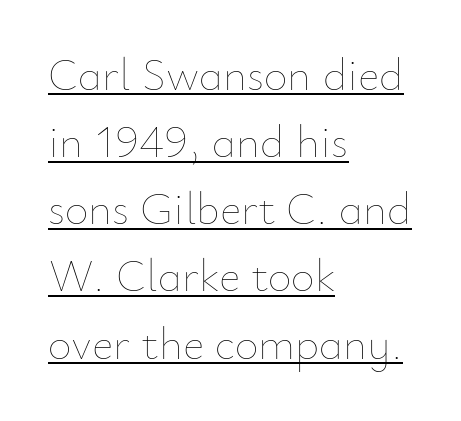
Q: Is the text bold? A: No.
Q: Is the text italic (slanted)? A: No, it is upright.
Q: Is the text underlined? A: Yes.
Q: How is the paragraph aligned? A: Left-aligned.
Q: Is the spacing between letters normal or unusually wide? A: Normal.
Q: Is the spacing between lines tight, normal or loose? A: Normal.
Q: Width (condensed, normal, or wide)? A: Normal.
Q: Stroke contrast? A: Low.
Q: x-height? A: Small.
Q: Monospaced? A: No.
